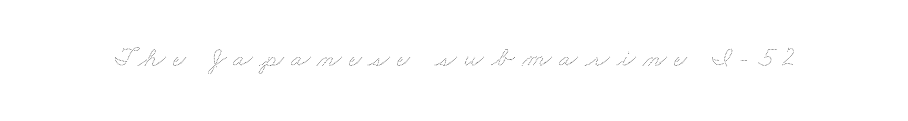
The image shows 28 px thin, wide type; set unusually wide letter spacing (+0.25 em), not underlined; medium stroke contrast and a small x-height.
